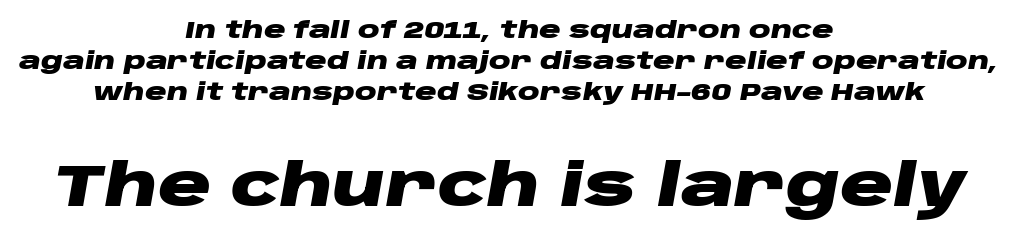
{"italic": "yes", "lean": "right", "slant_degrees": 10, "bold": "yes", "weight": "heavy", "width": "wide", "stroke_contrast": "low", "x_height": "large", "monospaced": "no", "underline": "no", "align": "center", "line_spacing": "normal", "line_spacing_ratio": 1.3, "letter_spacing": "normal", "letter_spacing_em": 0.0, "larger_block": "second", "size_ratio": 2.46, "glyph_px": 59}
